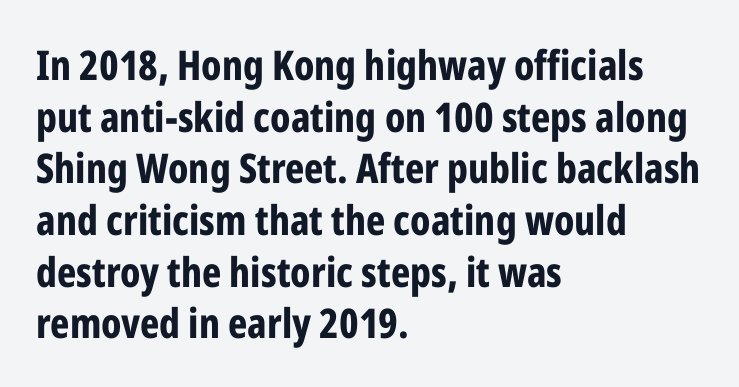
{"serif": "no", "italic": "no", "bold": "yes", "weight": "bold", "width": "condensed", "stroke_contrast": "low", "x_height": "medium", "monospaced": "no", "underline": "no", "align": "left", "line_spacing": "normal", "line_spacing_ratio": 1.26, "letter_spacing": "normal", "letter_spacing_em": 0.0, "glyph_px": 41}
